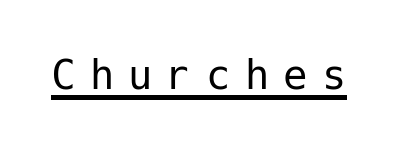
The image shows 49 px regular-weight sans-serif type, upright; set unusually wide letter spacing (+0.29 em), underlined; low stroke contrast and a medium x-height.
